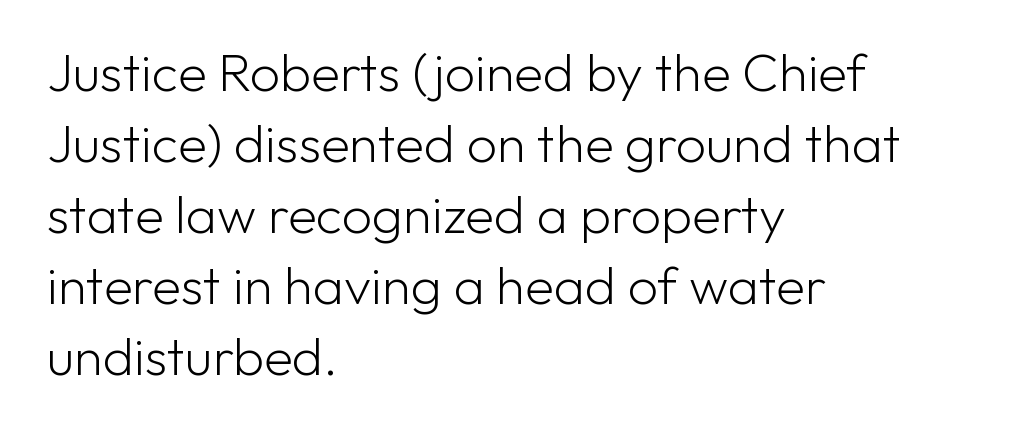
{"serif": "no", "italic": "no", "bold": "no", "weight": "light", "width": "normal", "stroke_contrast": "low", "x_height": "medium", "monospaced": "no", "underline": "no", "align": "left", "line_spacing": "normal", "line_spacing_ratio": 1.34, "letter_spacing": "normal", "letter_spacing_em": 0.0, "glyph_px": 53}
